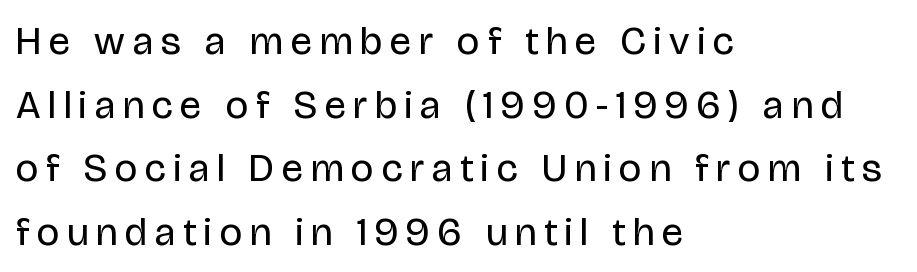
Compared with typical paragraphs, the rows here are spaced about the same. Character widths vary here, with narrow letters taking less room than wide ones. Leftover space on each line is placed entirely after the last word. Descenders are the only things crossing below the line. It's the straight-up-and-down kind of type.
